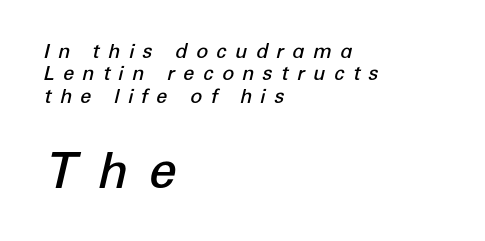
{"italic": "yes", "lean": "right", "slant_degrees": 12, "bold": "semi", "weight": "semibold", "width": "normal", "stroke_contrast": "low", "x_height": "medium", "monospaced": "no", "underline": "no", "align": "left", "line_spacing": "tight", "line_spacing_ratio": 1.12, "letter_spacing": "wide", "letter_spacing_em": 0.41, "larger_block": "second", "size_ratio": 2.5, "glyph_px": 50}
